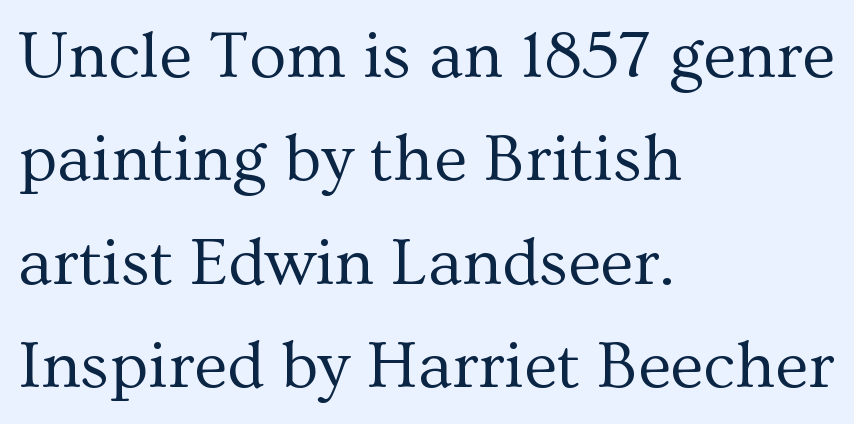
{"serif": "yes", "italic": "no", "bold": "no", "weight": "regular", "width": "normal", "stroke_contrast": "medium", "x_height": "medium", "monospaced": "no", "underline": "no", "align": "left", "line_spacing": "normal", "line_spacing_ratio": 1.52, "letter_spacing": "normal", "letter_spacing_em": 0.0, "glyph_px": 68}
